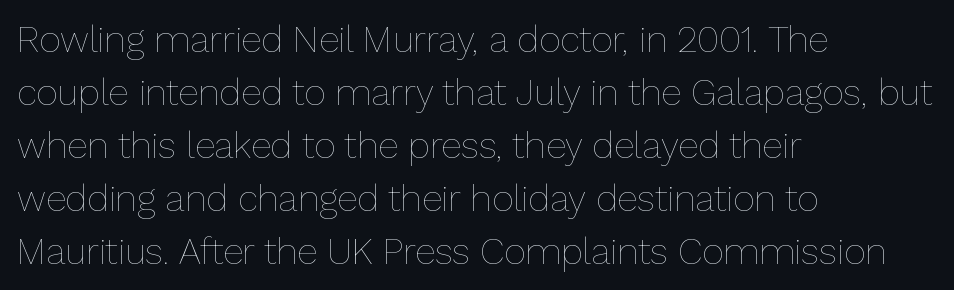
Between one letter and the next there's only the usual sliver of space. This is not heavy type; no bold has been used. All the whitespace from short lines collects on the right. Normally led — the rows are evenly, conventionally spaced. The letters stand upright; this is a roman face. The words here are not underlined.
